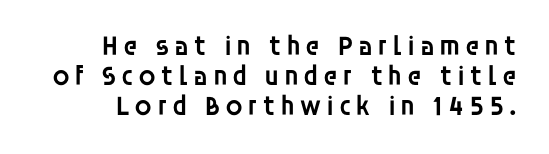
{"serif": "no", "italic": "no", "bold": "semi", "weight": "semibold", "width": "normal", "stroke_contrast": "low", "x_height": "large", "monospaced": "no", "underline": "no", "line_spacing": "tight", "line_spacing_ratio": 1.08, "glyph_px": 28}
